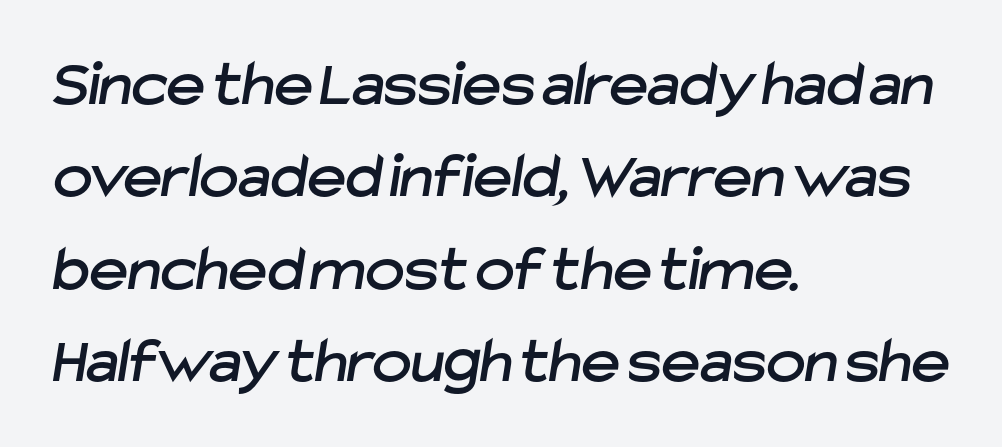
{"serif": "no", "width": "normal", "stroke_contrast": "low", "x_height": "medium", "monospaced": "no", "underline": "no", "align": "left", "line_spacing": "normal", "line_spacing_ratio": 1.4, "letter_spacing": "normal", "letter_spacing_em": 0.0, "glyph_px": 66}
